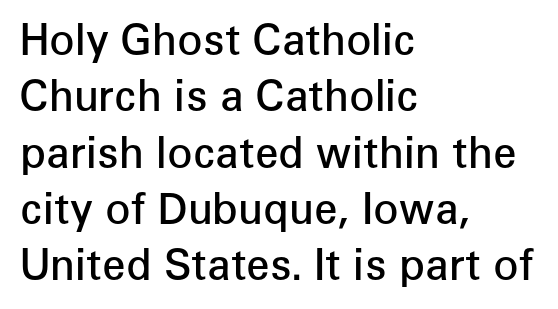
Q: Is the text bold? A: Semi-bold.
Q: Is the text italic (slanted)? A: No, it is upright.
Q: Is the typeface a serif or a sans-serif typeface? A: Sans-serif.
Q: Is the text underlined? A: No.
Q: How is the paragraph aligned? A: Left-aligned.
Q: Is the spacing between letters normal or unusually wide? A: Normal.
Q: Is the spacing between lines tight, normal or loose? A: Normal.
Q: Width (condensed, normal, or wide)? A: Normal.
Q: Stroke contrast? A: Low.
Q: x-height? A: Medium.
Q: Monospaced? A: No.
